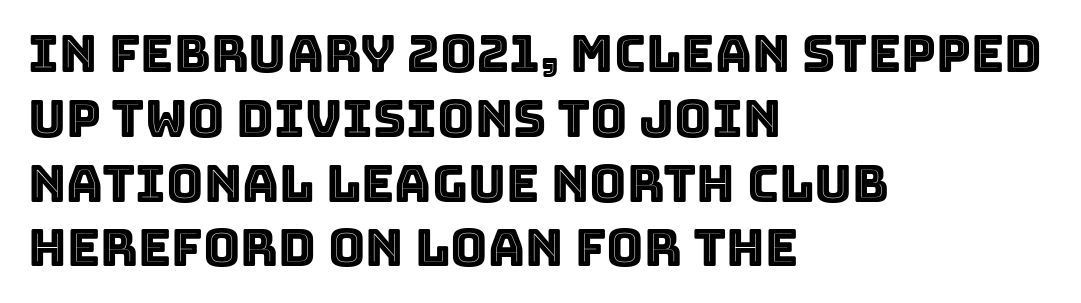
The passage shown is not underscored anywhere. In terms of letterspacing, this is plain default setting. Every stem runs plumb, perpendicular to the baseline. The letters advance in unequal steps, a hallmark of proportional type. Notice how descenders clear the ascenders below comfortably — that's standard leading. These lines are set flush left with a ragged right edge.
